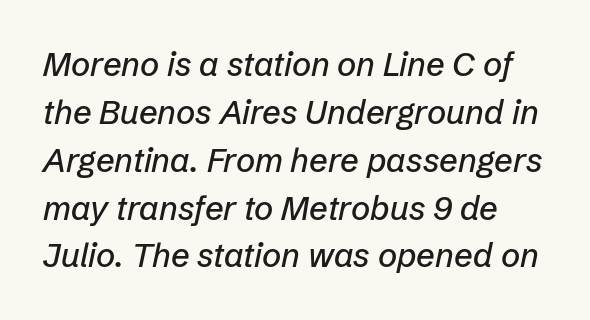
{"italic": "yes", "lean": "right", "slant_degrees": 12, "width": "normal", "stroke_contrast": "low", "x_height": "medium", "monospaced": "no", "underline": "no", "line_spacing": "normal", "line_spacing_ratio": 1.45, "letter_spacing": "normal", "letter_spacing_em": 0.0, "glyph_px": 33}
